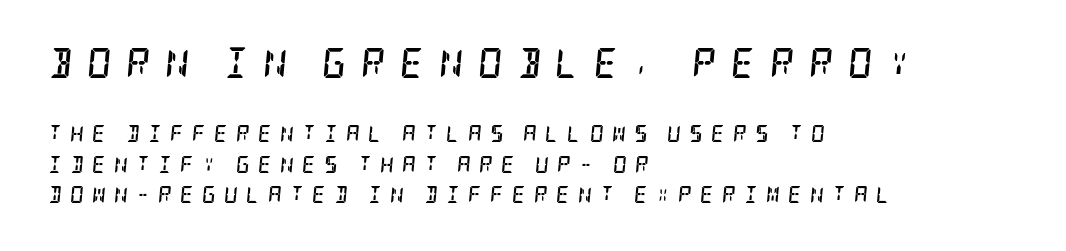
Q: Is the text bold? A: Yes.
Q: Is the text italic (slanted)? A: Yes, it leans right by about 5 degrees.
Q: Is the typeface a serif or a sans-serif typeface? A: Serif.
Q: Is the text underlined? A: No.
Q: How is the paragraph aligned? A: Left-aligned.
Q: Is the spacing between letters normal or unusually wide? A: Unusually wide.
Q: Which block of text is set in a larger size, the first (top) or the second (bottom)? A: The first (top) one.
Q: Width (condensed, normal, or wide)? A: Condensed.
Q: Stroke contrast? A: Low.
Q: x-height? A: Large.
